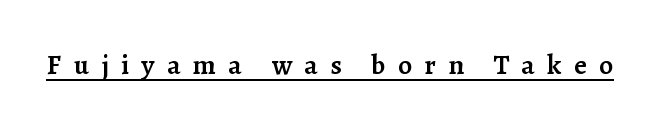
Q: Is the text bold? A: Semi-bold.
Q: Is the text italic (slanted)? A: No, it is upright.
Q: Is the typeface a serif or a sans-serif typeface? A: Serif.
Q: Is the text underlined? A: Yes.
Q: Is the spacing between letters normal or unusually wide? A: Unusually wide.
Q: Width (condensed, normal, or wide)? A: Normal.
Q: Stroke contrast? A: Low.
Q: x-height? A: Medium.
Q: Monospaced? A: No.
